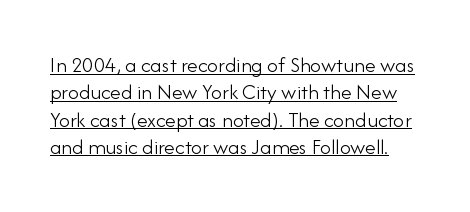
{"italic": "no", "bold": "no", "underline": "yes", "line_spacing_ratio": 1.24, "letter_spacing": "normal", "letter_spacing_em": 0.0, "glyph_px": 22}
